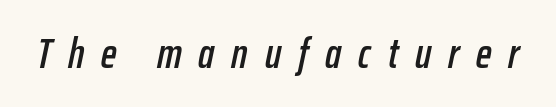
{"italic": "yes", "lean": "right", "slant_degrees": 12, "width": "condensed", "stroke_contrast": "low", "x_height": "medium", "monospaced": "no", "underline": "no", "letter_spacing": "wide", "letter_spacing_em": 0.4, "glyph_px": 42}
